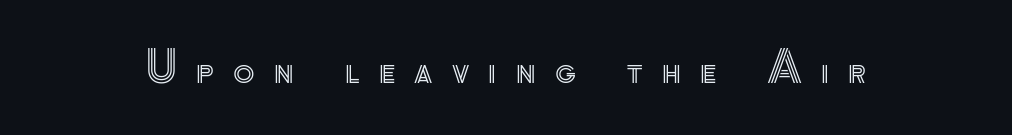
Posture: upright roman. Any mark beneath the type? The region is blank. A typesetter would call this heavily tracked-out type. The face used here is proportionally spaced, like ordinary book or web type.
